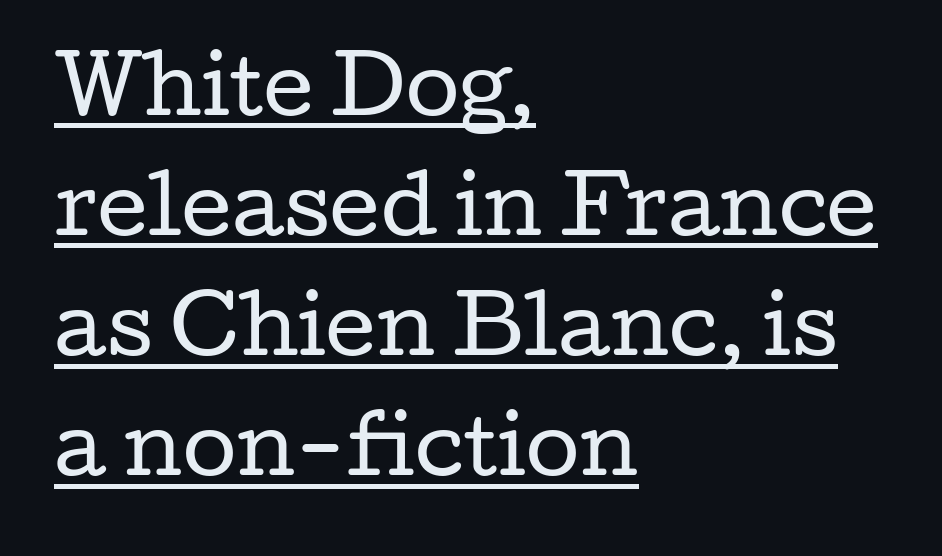
Stroke terminals: seriffed. These lines were composed using upright roman letters. The passage shown is underscored from start to finish. Spacing verdict: proportional, widths tailored to each character. Leading: standard.
